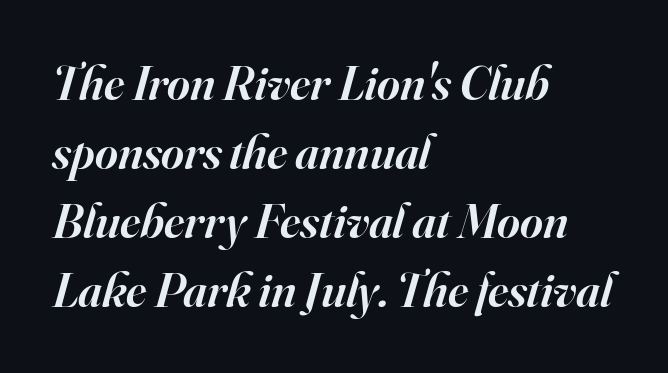
If you drew a line through each stem, it would be angled. Heft: intermediate — a semibold. You could not count columns in this text — the font is proportionally spaced. A bare baseline throughout the passage.
